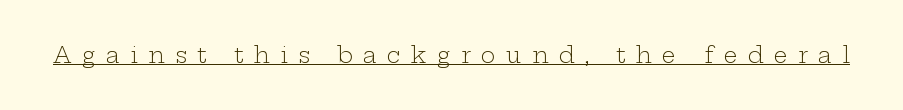
This is roman type, the default non-slanted kind. The typesetting does not lean heavy: it is not bold. The type is letterspaced generously, with wide tracking. What decoration does the sample have? An underline.
